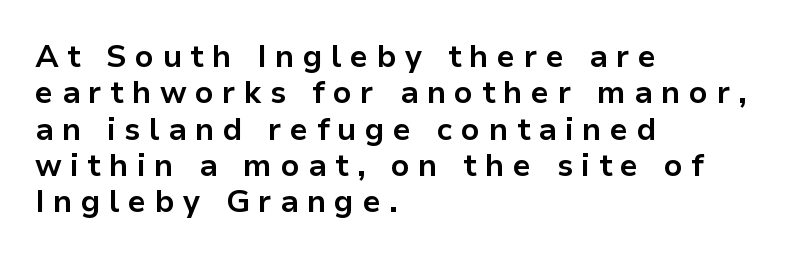
Here the designer chose a conventional face with non-uniform glyph widths. One-word summary of the alignment: left. The typeface chosen for these lines omits serifs. The specimen reads as upright at a glance. Heavy-handed strokes throughout: this text is bold. Nobody drew a line under any word here.
